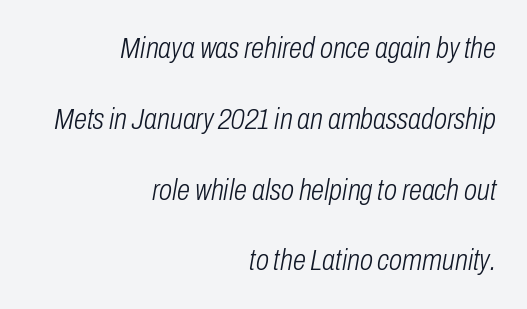
{"italic": "yes", "lean": "right", "slant_degrees": 10, "bold": "no", "weight": "light", "width": "condensed", "stroke_contrast": "low", "x_height": "medium", "monospaced": "no", "underline": "no", "align": "right", "line_spacing": "loose", "line_spacing_ratio": 2.36, "letter_spacing": "normal", "letter_spacing_em": 0.0, "glyph_px": 30}
